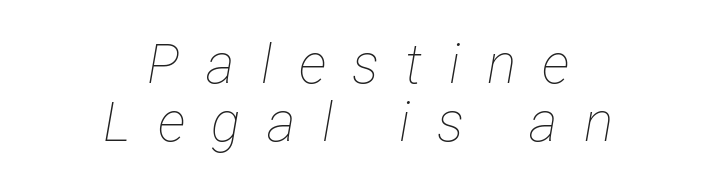
{"italic": "yes", "lean": "right", "slant_degrees": 12, "bold": "no", "weight": "thin", "width": "condensed", "stroke_contrast": "low", "x_height": "medium", "monospaced": "no", "underline": "no", "align": "center", "line_spacing": "tight", "line_spacing_ratio": 1.06, "letter_spacing": "wide", "letter_spacing_em": 0.48, "glyph_px": 55}
